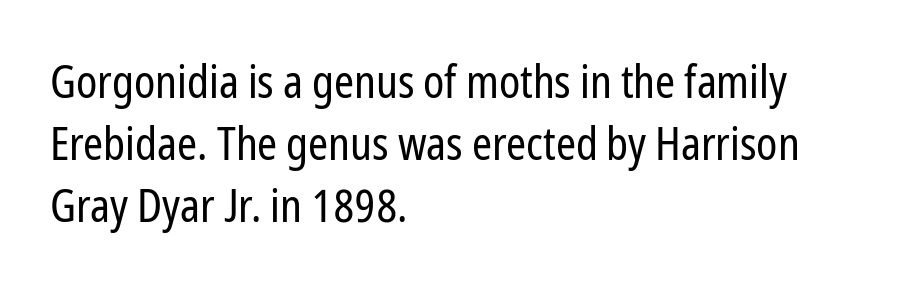
Q: Is the text bold? A: No.
Q: Is the text italic (slanted)? A: No, it is upright.
Q: Is the typeface a serif or a sans-serif typeface? A: Sans-serif.
Q: Is the text underlined? A: No.
Q: How is the paragraph aligned? A: Left-aligned.
Q: Is the spacing between letters normal or unusually wide? A: Normal.
Q: Is the spacing between lines tight, normal or loose? A: Normal.
Q: Width (condensed, normal, or wide)? A: Condensed.
Q: Stroke contrast? A: Low.
Q: x-height? A: Medium.
Q: Monospaced? A: No.
